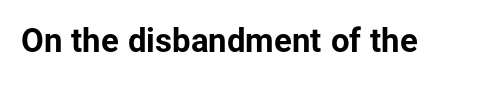
Q: Is the text bold? A: Yes.
Q: Is the text italic (slanted)? A: No, it is upright.
Q: Is the typeface a serif or a sans-serif typeface? A: Sans-serif.
Q: Is the text underlined? A: No.
Q: Is the spacing between letters normal or unusually wide? A: Normal.
Q: Width (condensed, normal, or wide)? A: Normal.
Q: Stroke contrast? A: Low.
Q: x-height? A: Medium.
Q: Monospaced? A: No.
